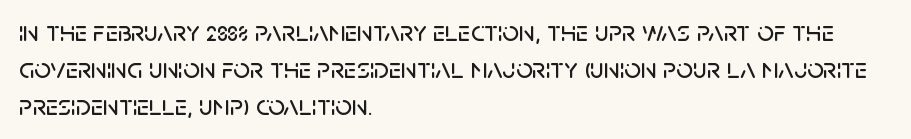
The image shows 29 px sans-serif type, upright; set left-aligned, normal line spacing (1.27x), normal letter spacing, not underlined; low stroke contrast and a large x-height.
